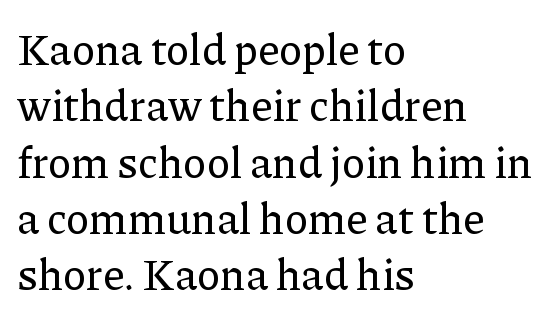
Q: Is the text italic (slanted)? A: No, it is upright.
Q: Is the typeface a serif or a sans-serif typeface? A: Serif.
Q: Is the text underlined? A: No.
Q: How is the paragraph aligned? A: Left-aligned.
Q: Is the spacing between letters normal or unusually wide? A: Normal.
Q: Is the spacing between lines tight, normal or loose? A: Normal.
Q: Width (condensed, normal, or wide)? A: Normal.
Q: Stroke contrast? A: Low.
Q: x-height? A: Medium.
Q: Monospaced? A: No.
